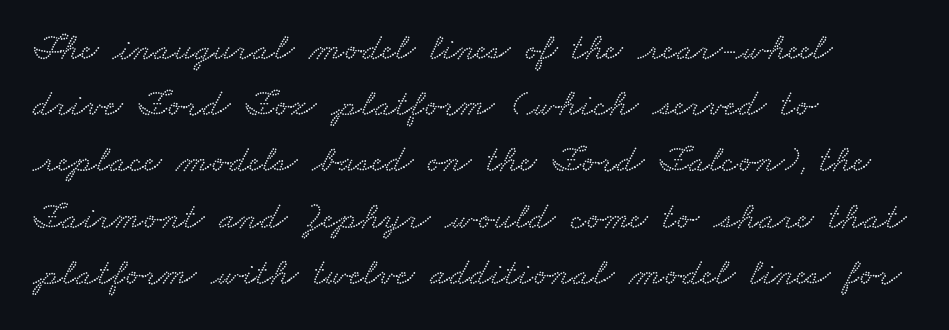
Descenders hang freely into open space. A typesetter would call this leading conventional body-copy spacing. Alignment: flush left. Do the characters align in a grid? No, the font is proportional.
